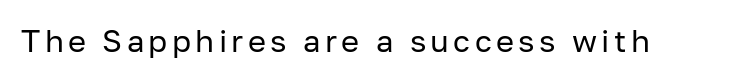
{"serif": "no", "italic": "no", "bold": "no", "weight": "regular", "width": "normal", "stroke_contrast": "low", "x_height": "medium", "monospaced": "no", "underline": "no", "glyph_px": 31}
